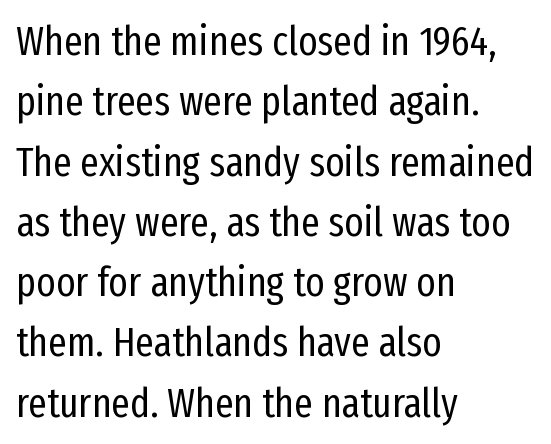
{"serif": "no", "italic": "no", "bold": "no", "weight": "regular", "width": "condensed", "stroke_contrast": "low", "x_height": "medium", "monospaced": "no", "underline": "no", "align": "left", "line_spacing": "normal", "line_spacing_ratio": 1.47, "letter_spacing": "normal", "letter_spacing_em": 0.0, "glyph_px": 41}
